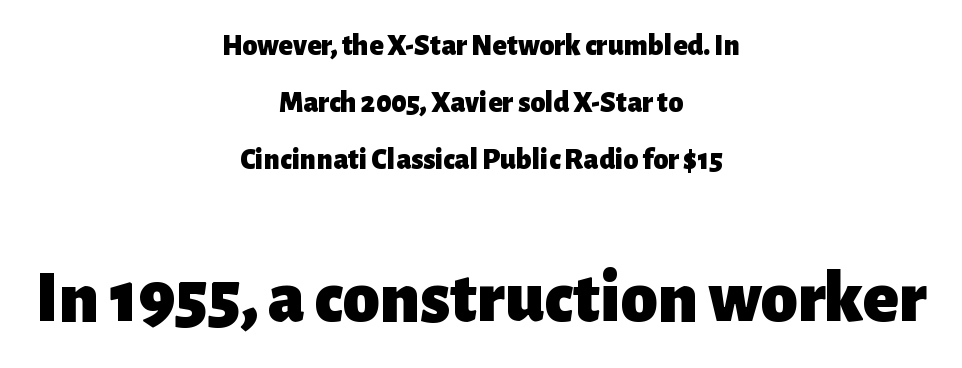
{"serif": "no", "italic": "no", "bold": "yes", "weight": "heavy", "width": "normal", "stroke_contrast": "low", "x_height": "medium", "monospaced": "no", "underline": "no", "align": "center", "line_spacing": "loose", "line_spacing_ratio": 1.9, "letter_spacing": "normal", "letter_spacing_em": 0.0, "larger_block": "second", "size_ratio": 2.47, "glyph_px": 74}
